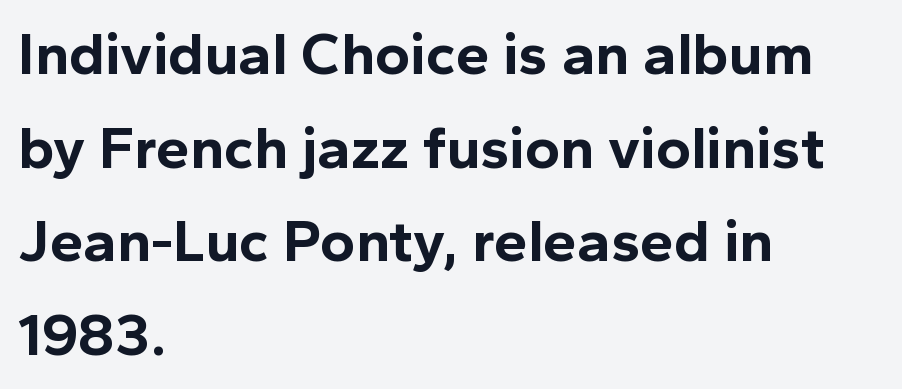
The image shows 60 px bold sans-serif type, upright; set left-aligned, normal line spacing (1.56x), normal letter spacing, not underlined; a medium x-height.
